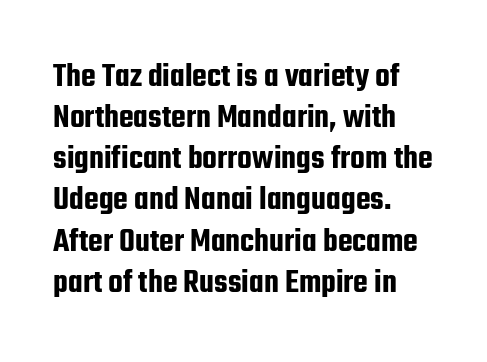
The ragged edge is on the right, which tells us the setting is flush left. The text was rendered using a sans face with plain stroke endings. A clean baseline with only descenders dipping below it. Varying glyph widths throughout — classic text-font behaviour. These lines were composed using upright roman letters.
